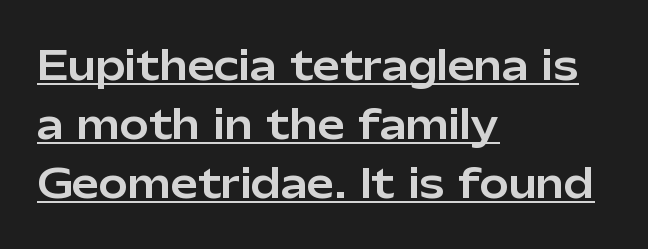
The letters sit at their default tracking, neither squeezed nor spread. This sample is left-justified, so line endings fall wherever the words run out. The face used here is proportionally spaced, like ordinary book or web type. These lines sit exactly where default settings would place them. Nope, no serifs anywhere on these letters. This is roman type, the default non-slanted kind.
